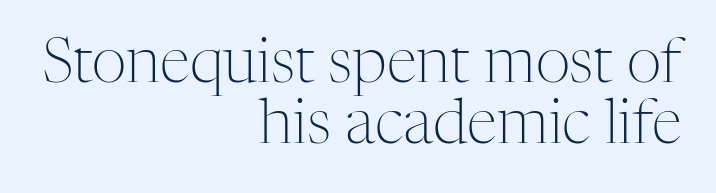
The line-height multiplier appears low, near solid setting. Rendered with straight, roman letterforms. Standard letterfit; no display-style spreading of the glyphs. The text was rendered using a seriffed face with decorative stroke endings.
